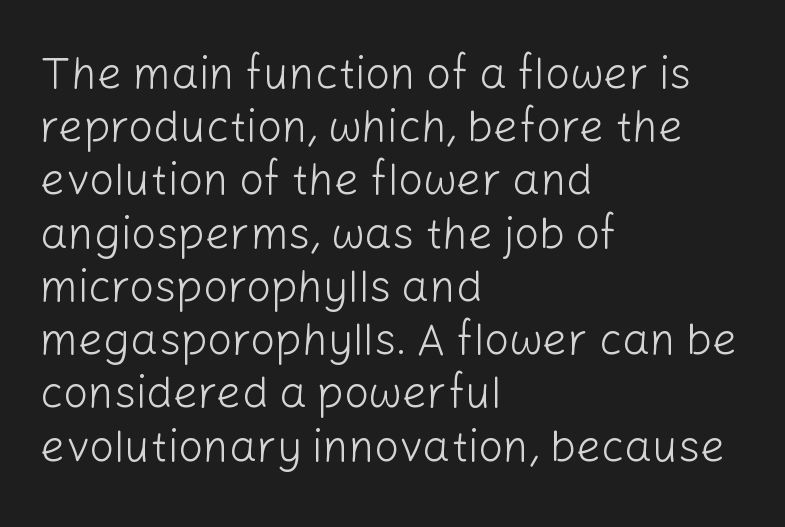
{"serif": "no", "italic": "no", "bold": "no", "weight": "light", "width": "normal", "stroke_contrast": "low", "x_height": "medium", "monospaced": "no", "underline": "no", "align": "left", "line_spacing_ratio": 1.21, "letter_spacing": "normal", "letter_spacing_em": 0.0, "glyph_px": 44}
